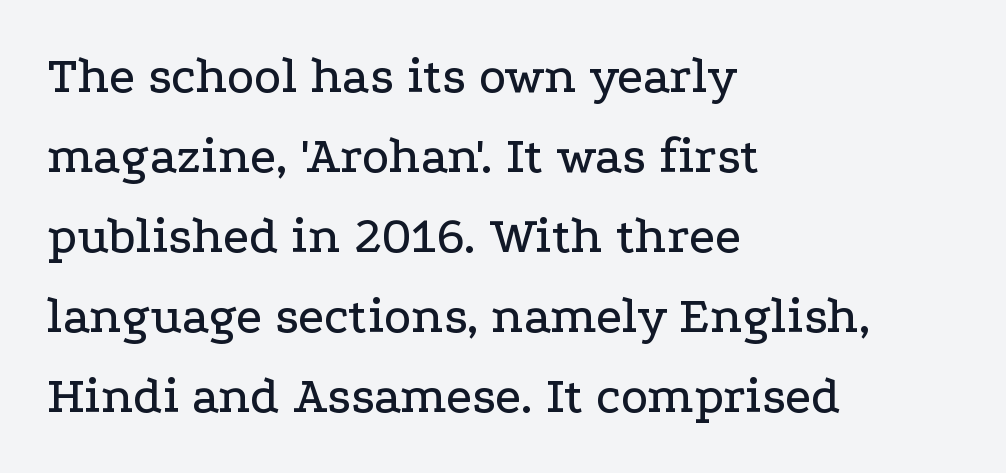
Q: Is the text italic (slanted)? A: No, it is upright.
Q: Is the typeface a serif or a sans-serif typeface? A: Serif.
Q: Is the text underlined? A: No.
Q: How is the paragraph aligned? A: Left-aligned.
Q: Is the spacing between letters normal or unusually wide? A: Normal.
Q: Is the spacing between lines tight, normal or loose? A: Normal.
Q: Width (condensed, normal, or wide)? A: Wide.
Q: Stroke contrast? A: Low.
Q: x-height? A: Medium.
Q: Monospaced? A: No.
